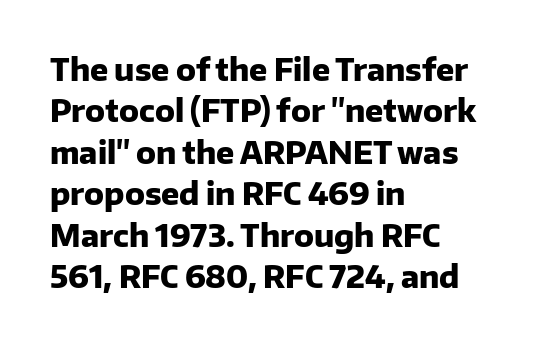
Q: Is the text bold? A: Yes.
Q: Is the text italic (slanted)? A: No, it is upright.
Q: Is the typeface a serif or a sans-serif typeface? A: Sans-serif.
Q: Is the text underlined? A: No.
Q: How is the paragraph aligned? A: Left-aligned.
Q: Is the spacing between letters normal or unusually wide? A: Normal.
Q: Is the spacing between lines tight, normal or loose? A: Normal.
Q: Width (condensed, normal, or wide)? A: Normal.
Q: Stroke contrast? A: Low.
Q: x-height? A: Medium.
Q: Monospaced? A: No.
